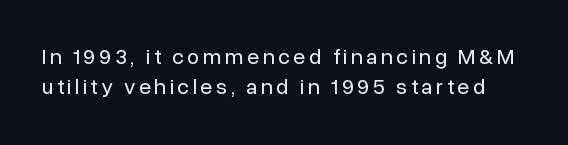
Q: Is the text bold? A: No.
Q: Is the text italic (slanted)? A: No, it is upright.
Q: Is the text underlined? A: No.
Q: Is the spacing between lines tight, normal or loose? A: Normal.
